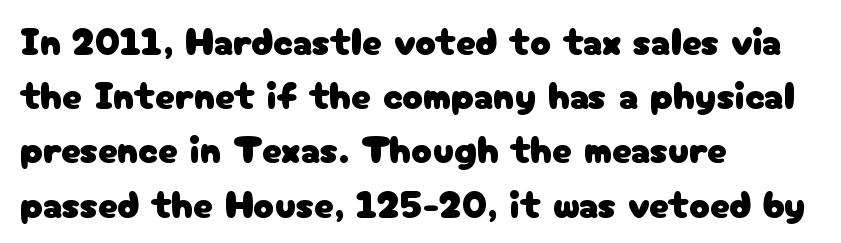
The image shows 39 px sans-serif type, upright; set left-aligned, normal line spacing (1.39x), normal letter spacing, not underlined; low stroke contrast and a medium x-height.
